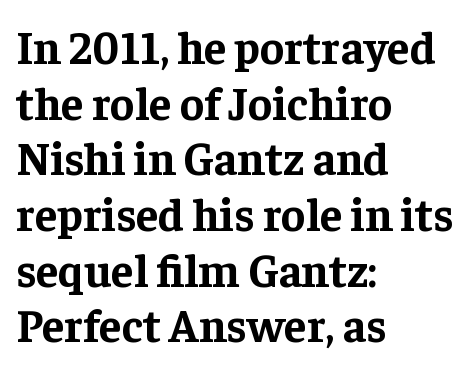
Q: Is the text bold? A: Yes.
Q: Is the text italic (slanted)? A: No, it is upright.
Q: Is the typeface a serif or a sans-serif typeface? A: Serif.
Q: Is the text underlined? A: No.
Q: How is the paragraph aligned? A: Left-aligned.
Q: Is the spacing between letters normal or unusually wide? A: Normal.
Q: Width (condensed, normal, or wide)? A: Normal.
Q: Stroke contrast? A: Low.
Q: x-height? A: Medium.
Q: Monospaced? A: No.
